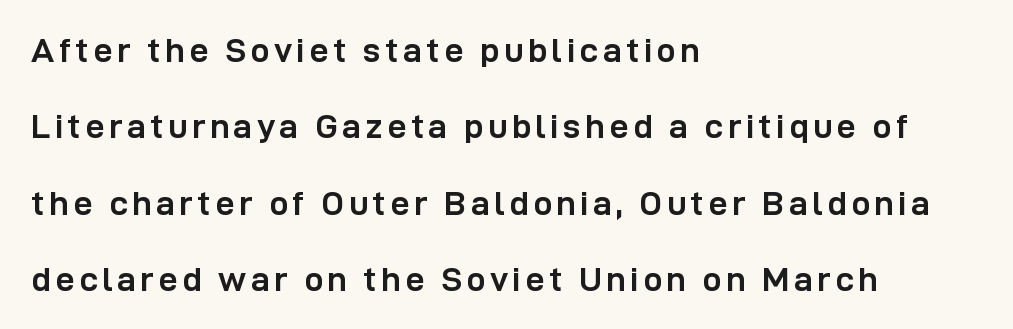
The image shows 34 px semibold sans-serif type, upright; set left-aligned, loose line spacing (2.25x), not underlined; low stroke contrast and a medium x-height.
